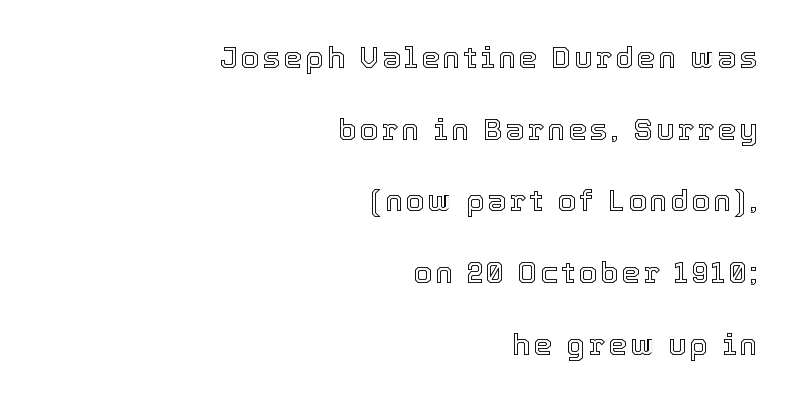
The image shows 30 px text type, upright; set right-aligned, loose line spacing (2.39x), not underlined; a medium x-height.
